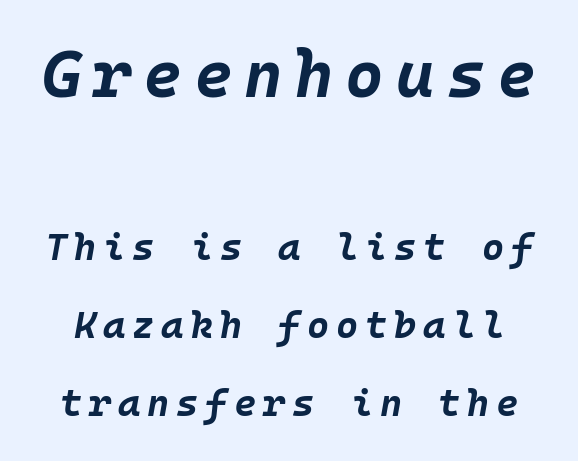
Q: Is the text bold? A: Yes.
Q: Is the text italic (slanted)? A: Yes, it leans right by about 10 degrees.
Q: Is the text underlined? A: No.
Q: Is the spacing between lines tight, normal or loose? A: Loose.
Q: Which block of text is set in a larger size, the first (top) or the second (bottom)? A: The first (top) one.
Q: Width (condensed, normal, or wide)? A: Normal.
Q: Stroke contrast? A: Low.
Q: x-height? A: Large.
Q: Monospaced? A: Yes.
